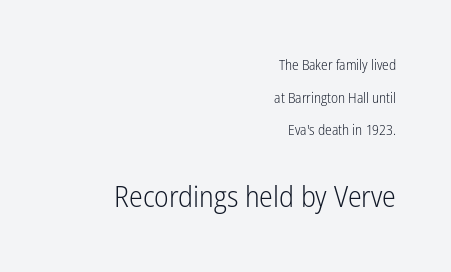
{"serif": "no", "italic": "no", "bold": "no", "weight": "light", "width": "condensed", "stroke_contrast": "low", "x_height": "medium", "monospaced": "no", "underline": "no", "align": "right", "line_spacing": "loose", "line_spacing_ratio": 2.33, "letter_spacing": "normal", "letter_spacing_em": 0.0, "larger_block": "second", "size_ratio": 2.07, "glyph_px": 29}
